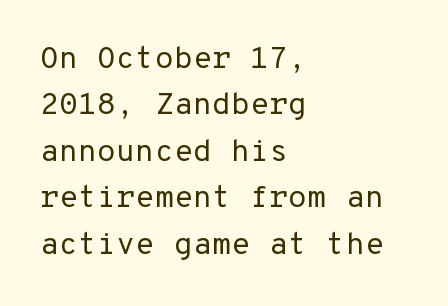
{"serif": "no", "italic": "no", "bold": "no", "weight": "regular", "width": "normal", "stroke_contrast": "low", "x_height": "medium", "monospaced": "yes", "underline": "no", "align": "left", "line_spacing": "normal", "line_spacing_ratio": 1.5, "letter_spacing": "normal", "letter_spacing_em": 0.0, "glyph_px": 31}
